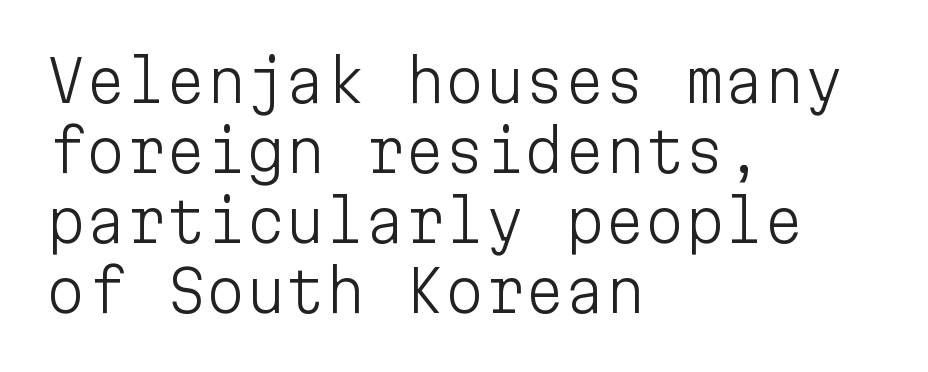
Q: Is the text bold? A: No.
Q: Is the text italic (slanted)? A: No, it is upright.
Q: Is the typeface a serif or a sans-serif typeface? A: Sans-serif.
Q: Is the text underlined? A: No.
Q: How is the paragraph aligned? A: Left-aligned.
Q: Is the spacing between letters normal or unusually wide? A: Normal.
Q: Width (condensed, normal, or wide)? A: Normal.
Q: Stroke contrast? A: Low.
Q: x-height? A: Medium.
Q: Monospaced? A: Yes.
